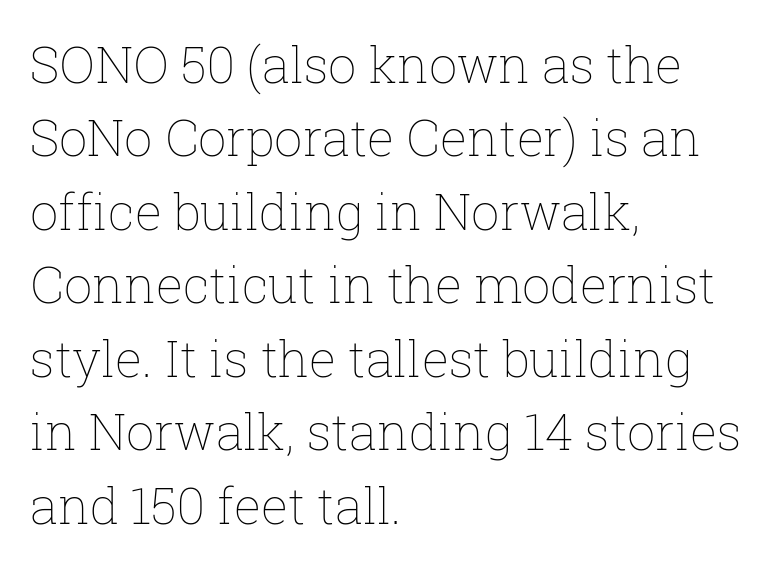
The image shows 50 px thin type, upright; set left-aligned, normal line spacing (1.47x), normal letter spacing, not underlined; low stroke contrast and a medium x-height.
